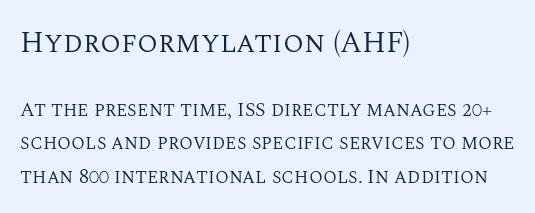
The image shows 30 px regular-weight serif type, upright; set left-aligned, normal line spacing (1.67x), normal letter spacing, not underlined; the first (top) block is 1.5x larger; medium stroke contrast and a large x-height.
